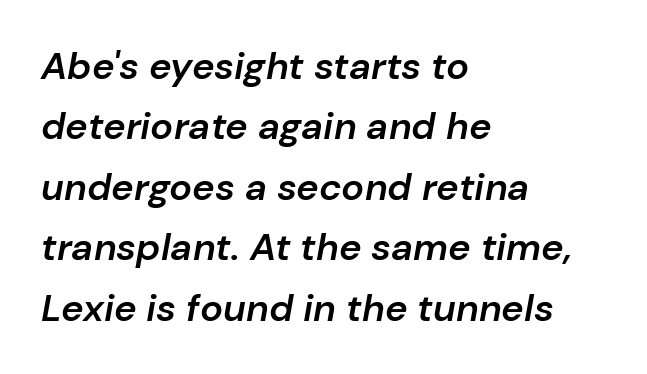
Q: Is the text bold? A: Semi-bold.
Q: Is the text italic (slanted)? A: Yes, it leans right by about 10 degrees.
Q: Is the text underlined? A: No.
Q: How is the paragraph aligned? A: Left-aligned.
Q: Is the spacing between letters normal or unusually wide? A: Normal.
Q: Is the spacing between lines tight, normal or loose? A: Normal.
Q: Width (condensed, normal, or wide)? A: Normal.
Q: Stroke contrast? A: Low.
Q: x-height? A: Medium.
Q: Monospaced? A: No.
